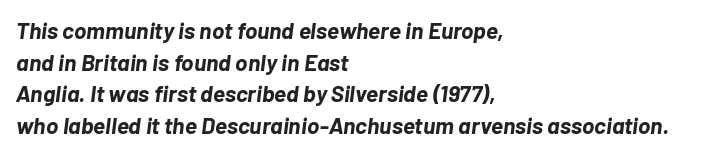
The rendering applies a slant to the glyphs. Thick stems and heavy bowls — unmistakably bold. Rows of type keep a routine distance in the vertical direction. Decoration check: the copy has no underline.
